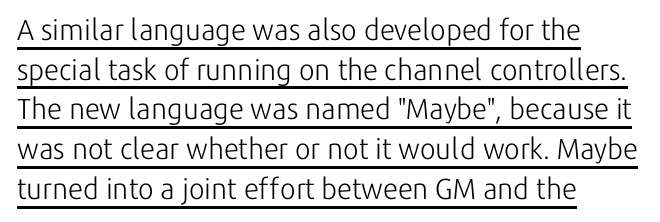
{"serif": "no", "italic": "no", "bold": "no", "weight": "light", "width": "normal", "stroke_contrast": "low", "x_height": "medium", "monospaced": "no", "underline": "yes", "align": "left", "line_spacing": "normal", "line_spacing_ratio": 1.37, "letter_spacing": "normal", "letter_spacing_em": 0.0, "glyph_px": 29}
